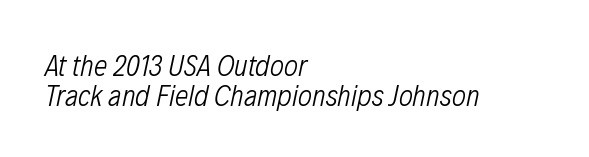
{"italic": "yes", "lean": "right", "slant_degrees": 12, "bold": "no", "weight": "light", "width": "condensed", "stroke_contrast": "low", "x_height": "medium", "monospaced": "no", "underline": "no", "align": "left", "line_spacing": "tight", "line_spacing_ratio": 1.0, "letter_spacing": "normal", "letter_spacing_em": 0.0, "glyph_px": 30}
